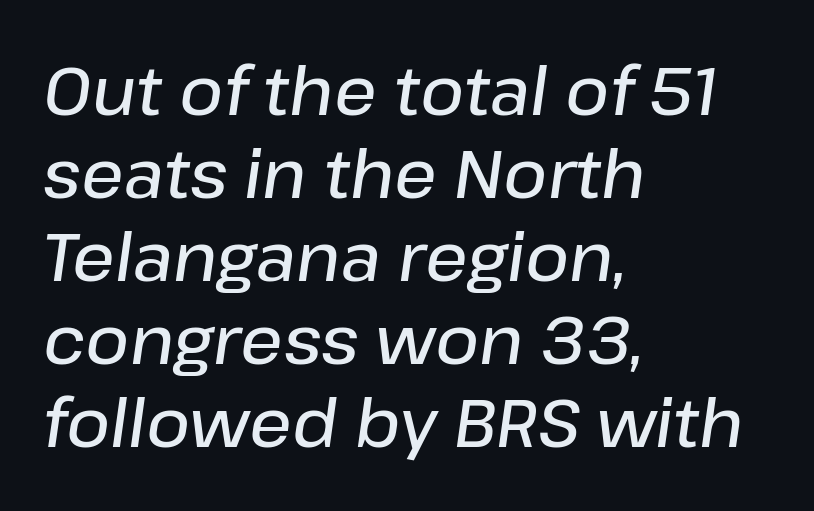
Q: Is the text bold? A: Semi-bold.
Q: Is the text italic (slanted)? A: Yes, it leans right by about 8 degrees.
Q: Is the text underlined? A: No.
Q: How is the paragraph aligned? A: Left-aligned.
Q: Is the spacing between letters normal or unusually wide? A: Normal.
Q: Width (condensed, normal, or wide)? A: Normal.
Q: Stroke contrast? A: Low.
Q: x-height? A: Medium.
Q: Monospaced? A: No.
